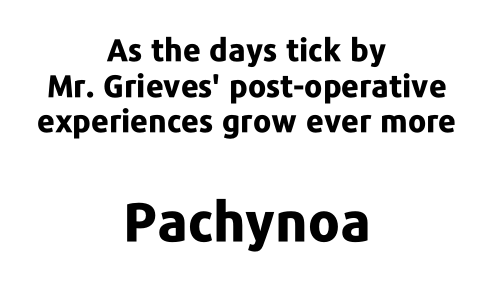
Tracking value appears to be zero — textbook default spacing. The designer gave the closing block more size than the opening block. This rendering features lettering with no underline. Alignment: centered.
